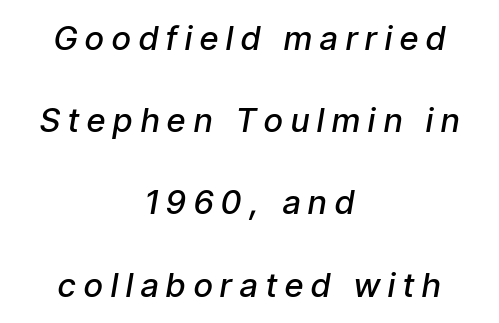
The image shows 33 px semibold, condensed type, italic (leaning right); set centered, loose line spacing (2.49x), unusually wide letter spacing (+0.25 em), not underlined; low stroke contrast and a medium x-height.
